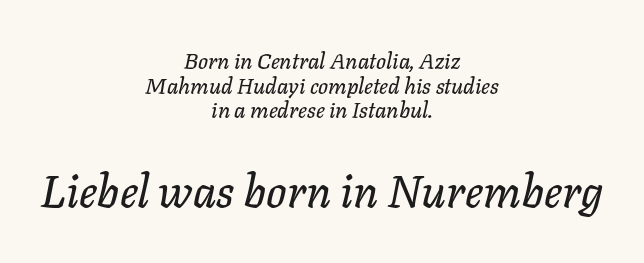
{"italic": "yes", "lean": "right", "slant_degrees": 11, "width": "normal", "stroke_contrast": "low", "x_height": "medium", "monospaced": "no", "underline": "no", "align": "center", "line_spacing": "tight", "line_spacing_ratio": 1.12, "letter_spacing": "normal", "letter_spacing_em": 0.0, "larger_block": "second", "size_ratio": 2.05, "glyph_px": 45}
